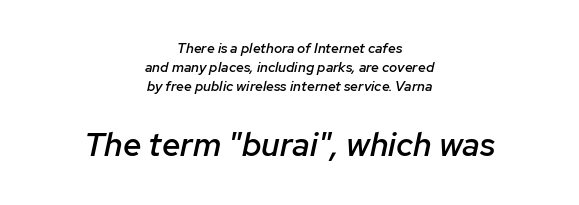
{"italic": "yes", "lean": "right", "slant_degrees": 12, "bold": "semi", "weight": "semibold", "width": "normal", "stroke_contrast": "low", "x_height": "medium", "monospaced": "no", "underline": "no", "align": "center", "line_spacing": "normal", "line_spacing_ratio": 1.37, "letter_spacing": "normal", "letter_spacing_em": 0.0, "larger_block": "second", "size_ratio": 2.36, "glyph_px": 33}
